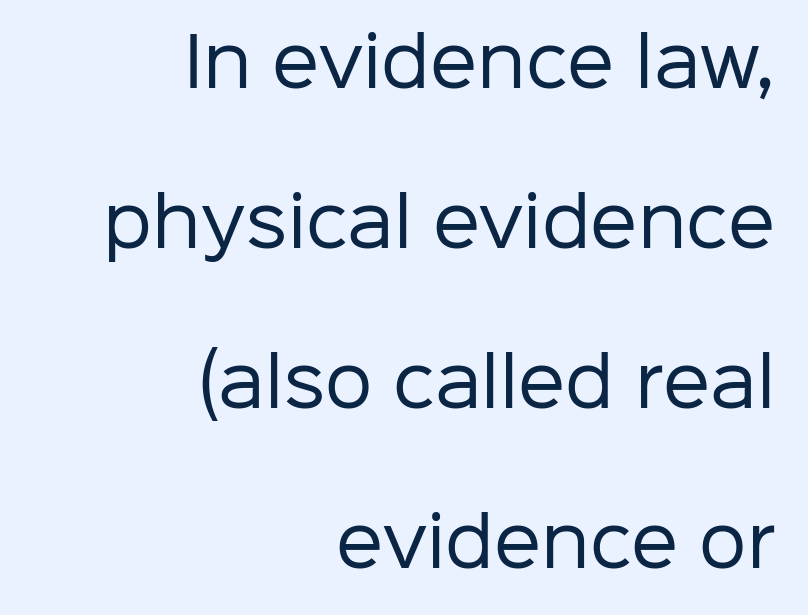
{"serif": "no", "italic": "no", "bold": "no", "weight": "regular", "width": "normal", "stroke_contrast": "low", "x_height": "medium", "monospaced": "no", "underline": "no", "align": "right", "line_spacing": "loose", "line_spacing_ratio": 2.39, "letter_spacing": "normal", "letter_spacing_em": 0.0, "glyph_px": 67}
